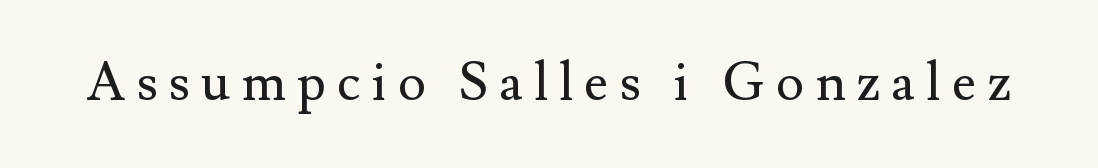
Q: Is the text bold? A: No.
Q: Is the text italic (slanted)? A: No, it is upright.
Q: Is the typeface a serif or a sans-serif typeface? A: Serif.
Q: Is the text underlined? A: No.
Q: Is the spacing between letters normal or unusually wide? A: Unusually wide.
Q: Width (condensed, normal, or wide)? A: Normal.
Q: Stroke contrast? A: Medium.
Q: x-height? A: Small.
Q: Monospaced? A: No.
